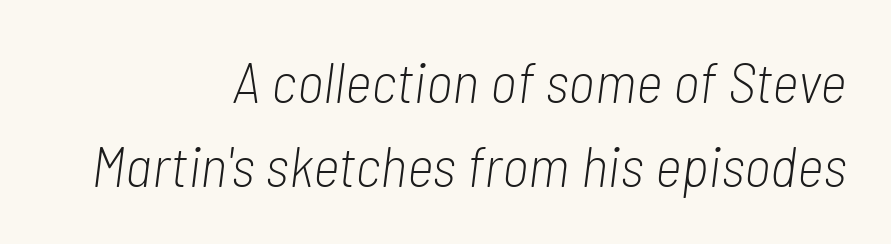
Q: Is the text bold? A: No.
Q: Is the text italic (slanted)? A: Yes, it leans right by about 7 degrees.
Q: Is the text underlined? A: No.
Q: How is the paragraph aligned? A: Right-aligned.
Q: Is the spacing between letters normal or unusually wide? A: Normal.
Q: Is the spacing between lines tight, normal or loose? A: Normal.
Q: Width (condensed, normal, or wide)? A: Condensed.
Q: Stroke contrast? A: Low.
Q: x-height? A: Medium.
Q: Monospaced? A: No.
